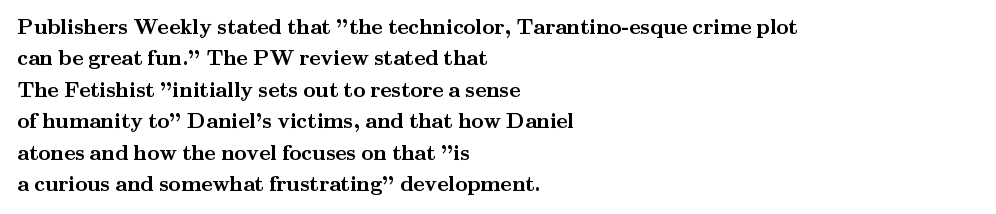
The image shows 21 px bold type, upright; set left-aligned, normal line spacing (1.5x), normal letter spacing, not underlined.
